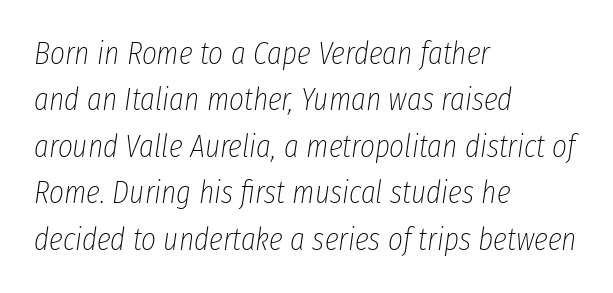
Compared with a centered layout, this one pins lines to the left instead. The vertical gap from one line to the next is medium. The foot of each line stays bare and open. The letters advance in unequal steps, a hallmark of proportional type. Is the type heavy? It reads as light-to-regular instead. In terms of posture, this sample is oblique.
